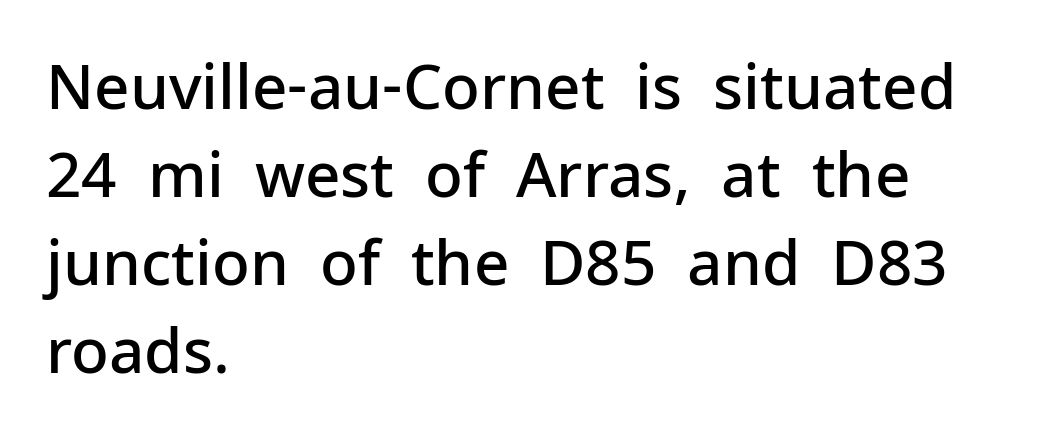
In terms of weight, the rendering is demibold, just under bold. Character widths vary here, with narrow letters taking less room than wide ones. What kind of face is this? One without serifs — a sans. Casual observation: everything's shoved over to the left. Words appear dense and cohesive because spacing is normal. The zone under the glyphs is completely vacant.
